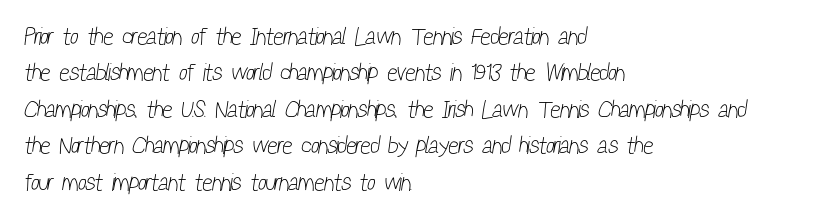
The image shows 24 px text type; set left-aligned, normal line spacing (1.52x), normal letter spacing, not underlined.
